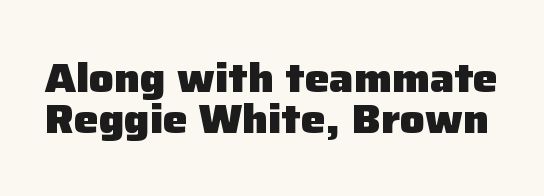
Q: Is the text bold? A: Yes.
Q: Is the text italic (slanted)? A: No, it is upright.
Q: Is the typeface a serif or a sans-serif typeface? A: Sans-serif.
Q: Is the text underlined? A: No.
Q: Is the spacing between letters normal or unusually wide? A: Normal.
Q: Is the spacing between lines tight, normal or loose? A: Tight.
Q: Width (condensed, normal, or wide)? A: Normal.
Q: Stroke contrast? A: Low.
Q: x-height? A: Medium.
Q: Monospaced? A: No.
